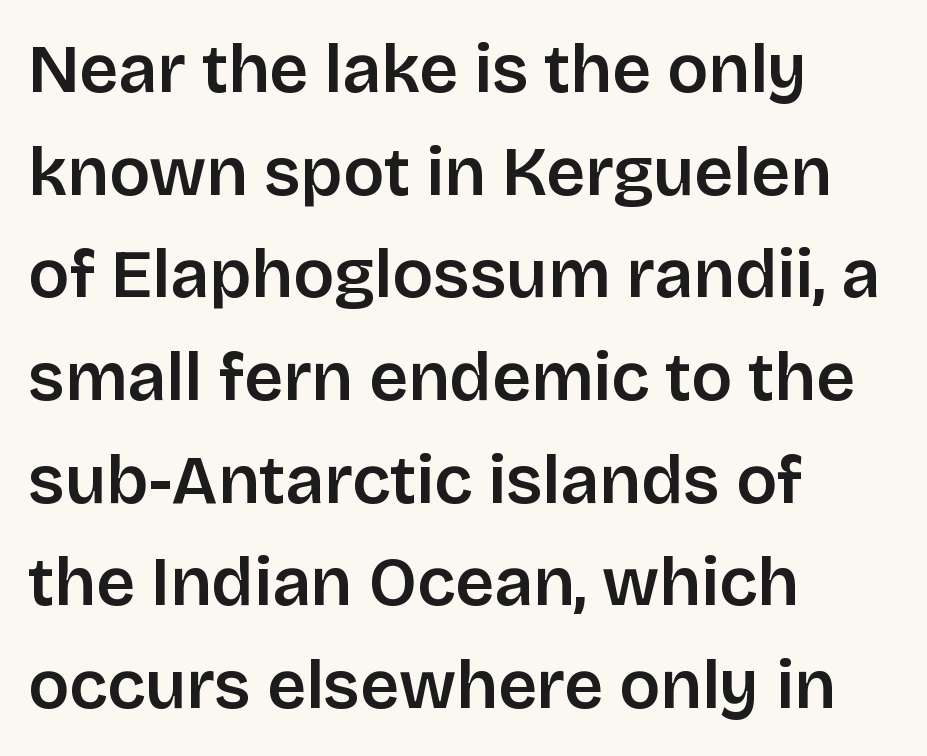
The image shows 68 px sans-serif type, upright; set left-aligned, normal line spacing (1.51x), normal letter spacing, not underlined; low stroke contrast and a large x-height.
